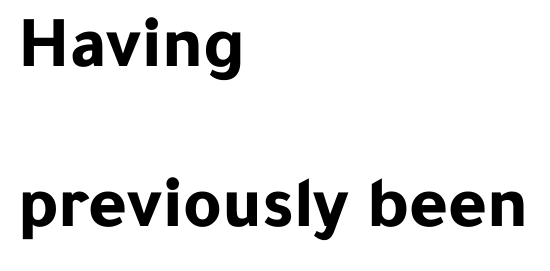
The image shows 74 px bold sans-serif type, upright; set left-aligned, loose line spacing (2.16x), normal letter spacing, not underlined; low stroke contrast and a medium x-height.
